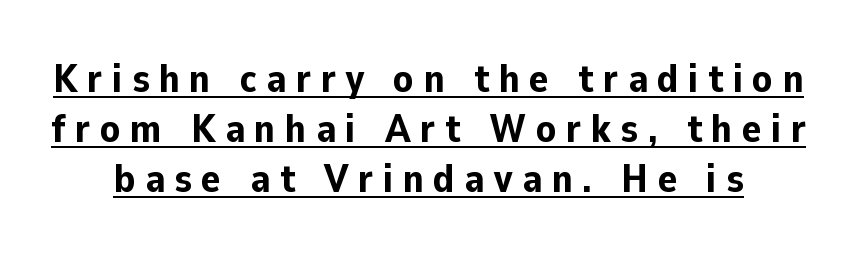
{"serif": "no", "italic": "no", "bold": "yes", "weight": "bold", "width": "normal", "stroke_contrast": "low", "x_height": "medium", "monospaced": "no", "underline": "yes", "line_spacing": "normal", "line_spacing_ratio": 1.25, "letter_spacing": "wide", "letter_spacing_em": 0.24, "glyph_px": 40}
